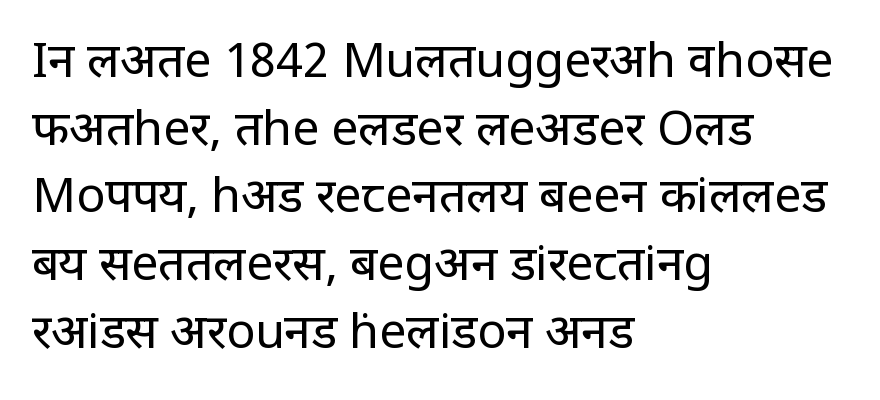
Q: Is the text bold? A: No.
Q: Is the text italic (slanted)? A: No, it is upright.
Q: Is the typeface a serif or a sans-serif typeface? A: Sans-serif.
Q: Is the text underlined? A: No.
Q: How is the paragraph aligned? A: Left-aligned.
Q: Is the spacing between letters normal or unusually wide? A: Normal.
Q: Is the spacing between lines tight, normal or loose? A: Normal.
Q: Width (condensed, normal, or wide)? A: Condensed.
Q: Stroke contrast? A: Low.
Q: x-height? A: Large.
Q: Monospaced? A: No.
